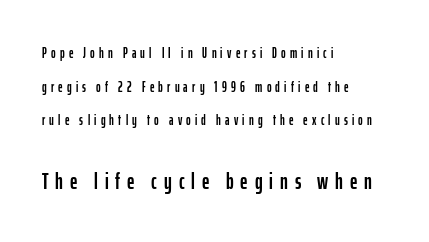
Letter spacing: wide. Which chunk is bigger? The second one — the bottom block dwarfs the top. Every character sits straight up, as roman type does. Underline: absent. Successive baselines arrive slowly, with a big drop between each. Each line starts at the same left margin while the right side varies.
